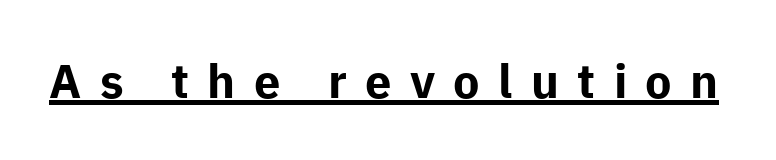
{"serif": "no", "italic": "no", "bold": "yes", "weight": "bold", "width": "normal", "stroke_contrast": "low", "x_height": "medium", "monospaced": "no", "underline": "yes", "letter_spacing": "wide", "letter_spacing_em": 0.39, "glyph_px": 47}
